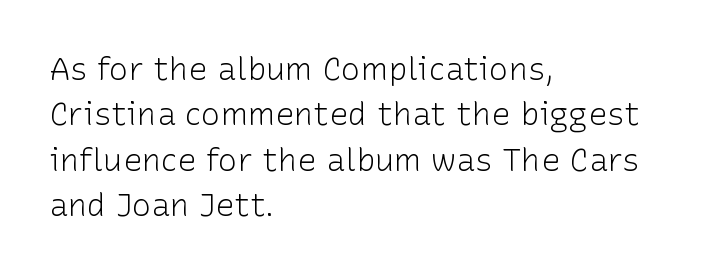
{"serif": "no", "italic": "no", "bold": "no", "weight": "light", "width": "normal", "stroke_contrast": "low", "x_height": "medium", "monospaced": "no", "underline": "no", "align": "left", "line_spacing": "normal", "line_spacing_ratio": 1.42, "letter_spacing": "normal", "letter_spacing_em": 0.0, "glyph_px": 32}
